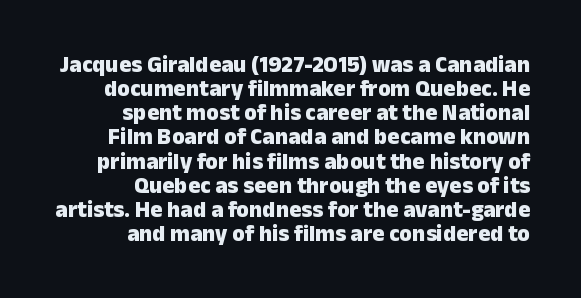
The image shows 23 px bold type, upright; set right-aligned, tight line spacing (1.05x), normal letter spacing, not underlined.
